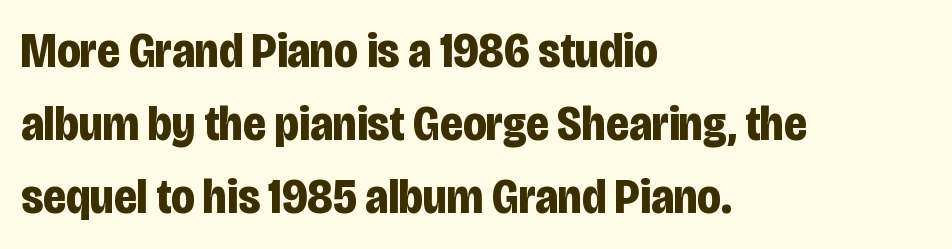
{"serif": "no", "italic": "no", "bold": "yes", "weight": "bold", "width": "condensed", "stroke_contrast": "low", "x_height": "large", "monospaced": "no", "underline": "no", "align": "left", "line_spacing": "normal", "line_spacing_ratio": 1.49, "letter_spacing": "normal", "letter_spacing_em": 0.0, "glyph_px": 49}
